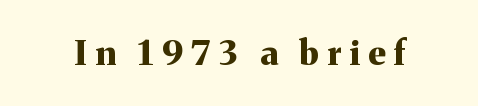
{"serif": "yes", "italic": "no", "bold": "yes", "weight": "bold", "width": "normal", "stroke_contrast": "medium", "x_height": "medium", "monospaced": "no", "underline": "no", "letter_spacing": "wide", "letter_spacing_em": 0.24, "glyph_px": 34}
